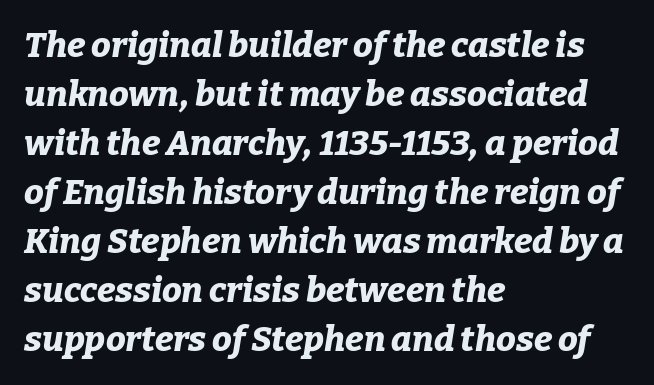
The passage is arranged the way most books set body copy — flush left. Short note: letters normally spaced. Typesetter's note: full bold, strokes at maximum text heaviness. Interline gaps are of average width in this sample.
